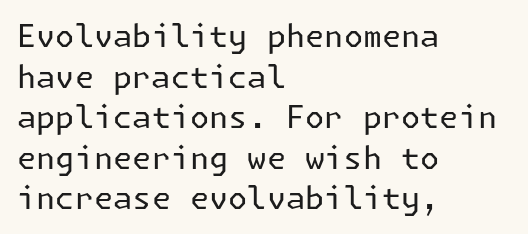
{"serif": "no", "italic": "no", "bold": "no", "weight": "regular", "width": "normal", "stroke_contrast": "low", "x_height": "medium", "underline": "no", "align": "left", "line_spacing": "normal", "line_spacing_ratio": 1.31, "letter_spacing": "normal", "letter_spacing_em": 0.0, "glyph_px": 31}
